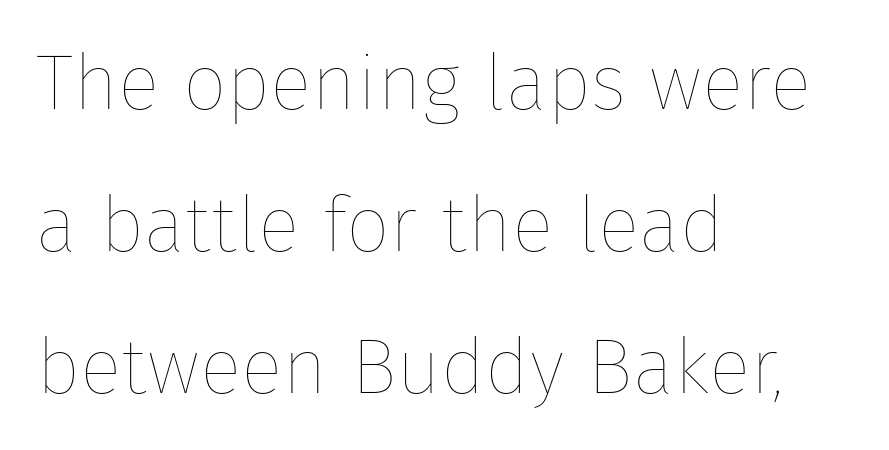
{"italic": "no", "bold": "no", "weight": "thin", "width": "normal", "stroke_contrast": "low", "x_height": "medium", "monospaced": "no", "underline": "no", "align": "left", "line_spacing_ratio": 1.82, "letter_spacing": "normal", "letter_spacing_em": 0.0, "glyph_px": 78}
